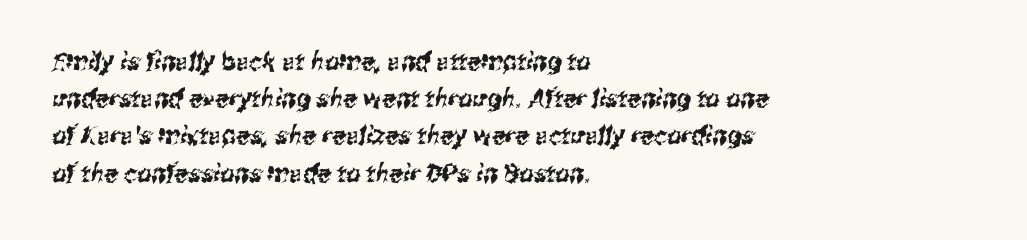
Tracking value appears to be zero — textbook default spacing. This sample keeps an unexceptional amount of space between lines. Which margin do the lines hug? The left one — the right edge is uneven. A clean baseline with only descenders dipping below it.
